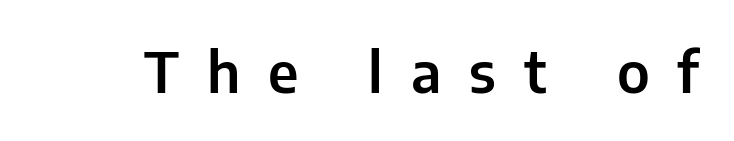
Caption: expanded tracking, letters set apart. It's the straight-up-and-down kind of type. Character widths vary here, with narrow letters taking less room than wide ones. These lines are composed in type without serifs. The zone under the glyphs is completely vacant.
